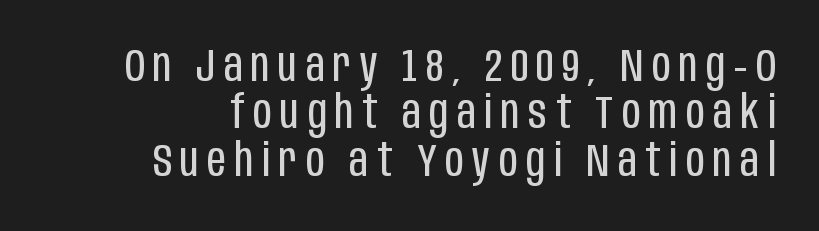
{"serif": "no", "italic": "no", "bold": "no", "weight": "regular", "width": "condensed", "stroke_contrast": "low", "x_height": "large", "monospaced": "no", "underline": "no", "line_spacing": "tight", "line_spacing_ratio": 1.01, "glyph_px": 47}
